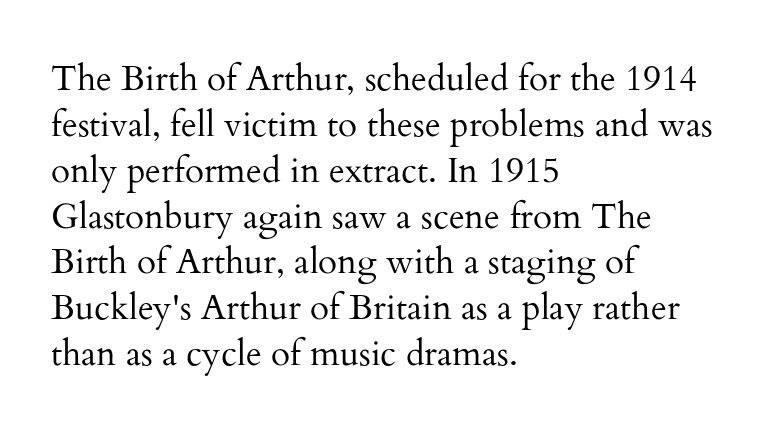
Honestly, the letter spacing is just normal — you wouldn't notice it. Summary of weight: not heavy and not bold. Vertical strokes here are truly vertical. A bare baseline throughout the passage. Successive baselines arrive at the customary interval.
